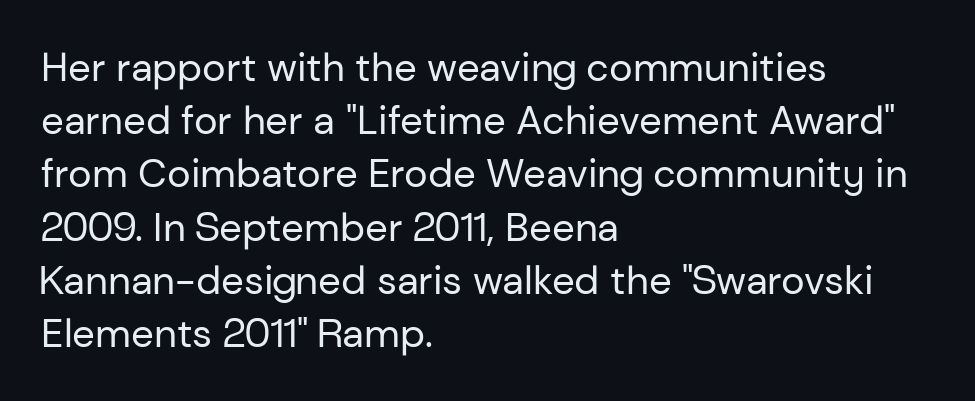
{"serif": "no", "italic": "no", "bold": "no", "weight": "regular", "width": "normal", "stroke_contrast": "low", "x_height": "medium", "monospaced": "no", "underline": "no", "align": "left", "line_spacing": "normal", "line_spacing_ratio": 1.33, "letter_spacing": "normal", "letter_spacing_em": 0.0, "glyph_px": 40}
